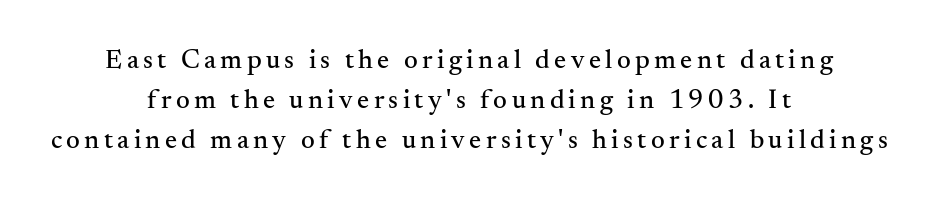
{"italic": "no", "underline": "no", "align": "center", "line_spacing": "normal", "line_spacing_ratio": 1.49, "glyph_px": 27}
